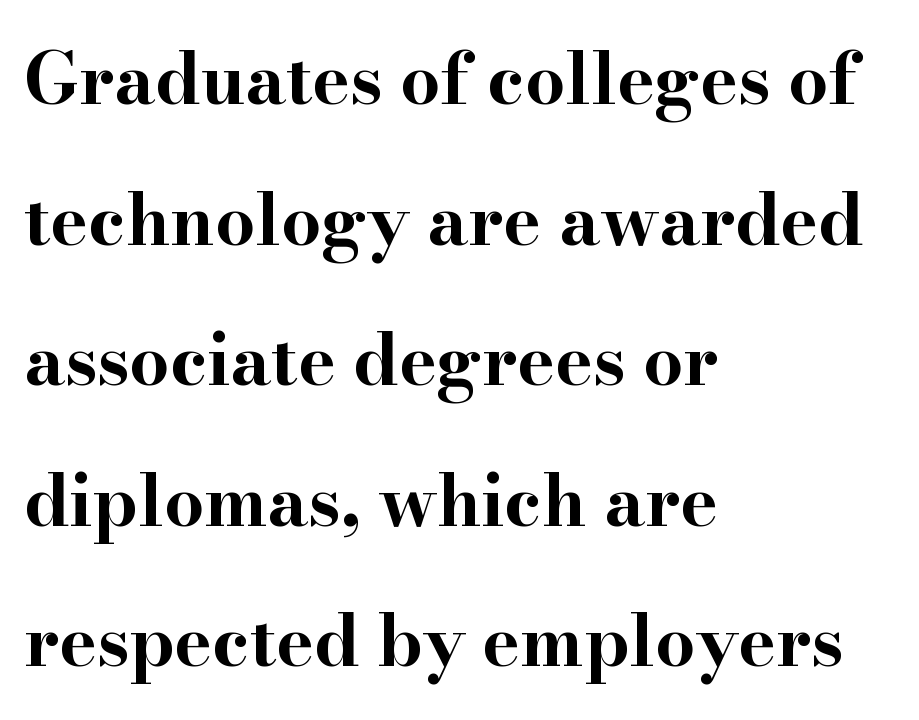
The text block is weighted toward the left margin, trailing off unevenly rightward. These lines are composed in type with serifs. The letters stand straight up with perfectly vertical stems. Summary of weight: heavy, a full bold. A clean baseline with only descenders dipping below it.
